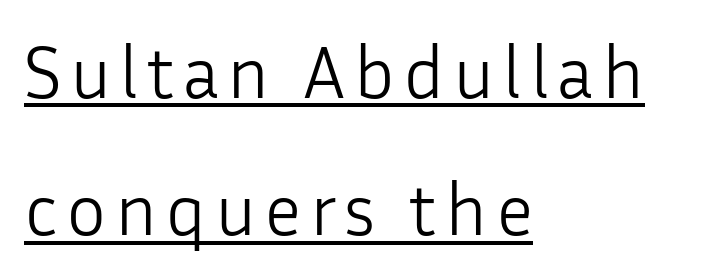
The image shows 75 px light sans-serif type, upright; set left-aligned, line spacing 1.83x, underlined; low stroke contrast and a medium x-height.
